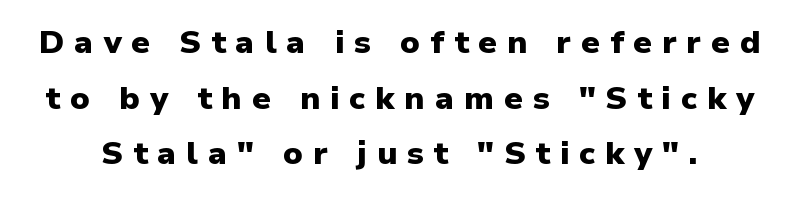
{"serif": "no", "italic": "no", "bold": "yes", "weight": "heavy", "width": "normal", "stroke_contrast": "low", "x_height": "medium", "monospaced": "no", "underline": "no", "line_spacing_ratio": 1.74, "letter_spacing": "wide", "letter_spacing_em": 0.31, "glyph_px": 32}
